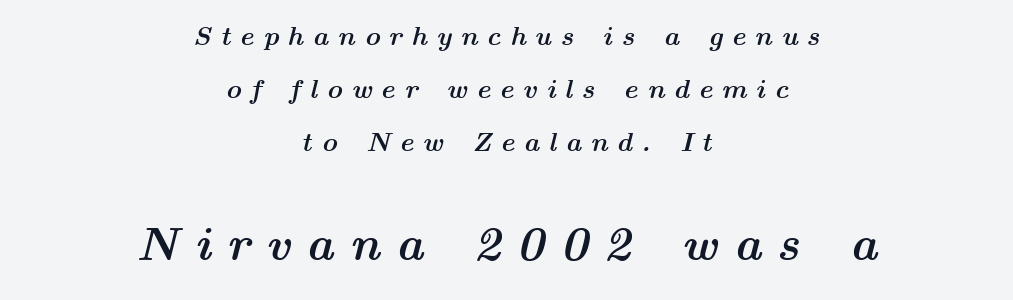
The image shows 47 px semibold, wide type, italic (leaning right); set centered, loose line spacing (1.97x), unusually wide letter spacing (+0.33 em), not underlined; the second (bottom) block is 1.74x larger; medium stroke contrast and a medium x-height.
